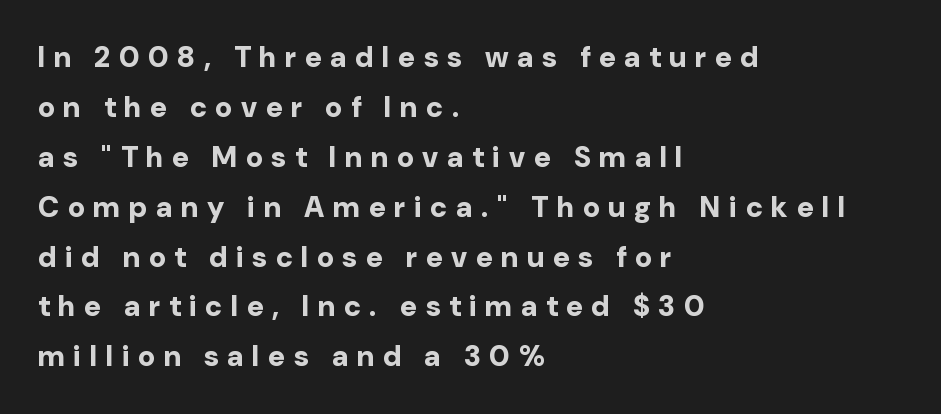
Varying glyph widths throughout — classic text-font behaviour. This is roman type, the default non-slanted kind. Glance below the letters and you will spot only blank space. In terms of letterspacing, this is a distinctly airy, spread setting. Heavy-handed strokes throughout: this text is bold.
